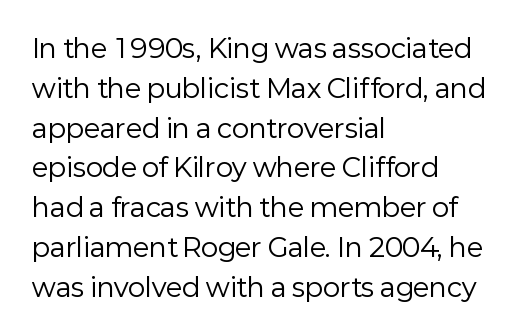
Q: Is the text bold? A: No.
Q: Is the text italic (slanted)? A: No, it is upright.
Q: Is the text underlined? A: No.
Q: How is the paragraph aligned? A: Left-aligned.
Q: Is the spacing between letters normal or unusually wide? A: Normal.
Q: Is the spacing between lines tight, normal or loose? A: Normal.
